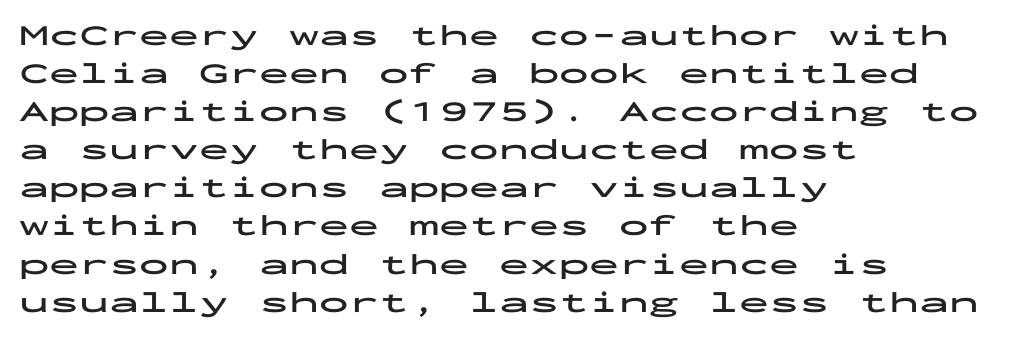
The image shows 30 px bold, wide sans-serif type, upright, monospaced; set left-aligned, normal line spacing (1.27x), normal letter spacing, not underlined; low stroke contrast and a medium x-height.
